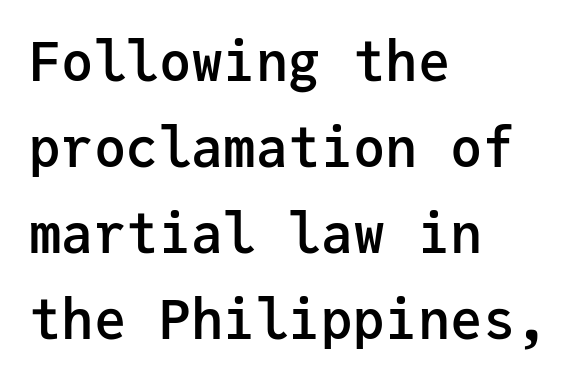
The words here are not underlined. This sample uses an upright cut, with every glyph sitting square on the baseline. Observe the ordinary spacing: letters are neighbours, not strangers. Typographically, this falls in the sans-serif category. Its strokes are somewhat broadened, the hallmark of semibold type. Each letter, wide or thin by design, is forced into the same width here.
